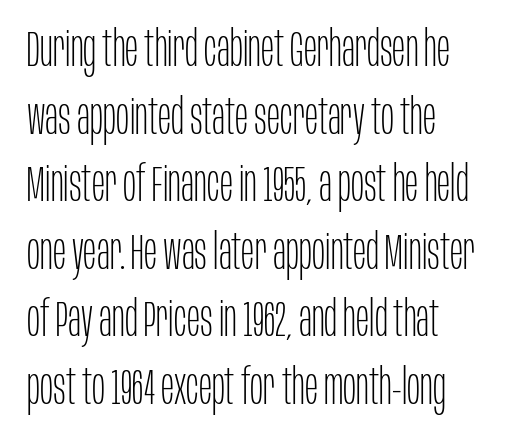
The image shows 49 px thin, condensed sans-serif type, upright; set normal line spacing (1.38x), normal letter spacing, not underlined; low stroke contrast and a large x-height.
